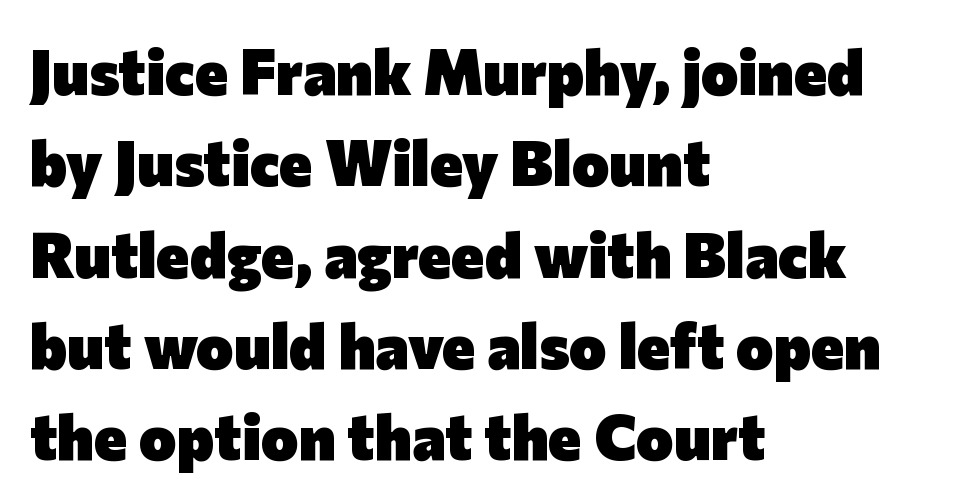
The image shows 63 px heavy sans-serif type, upright; set left-aligned, normal line spacing (1.45x), normal letter spacing, not underlined; low stroke contrast and a medium x-height.
